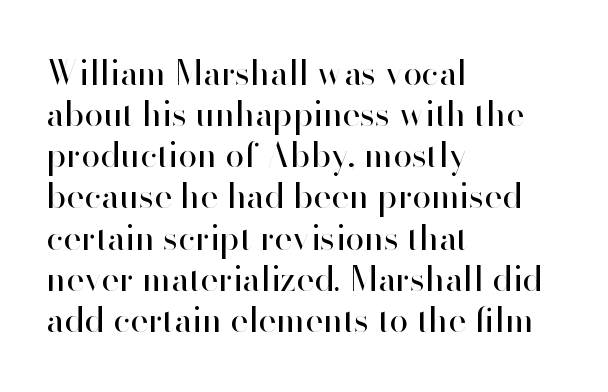
The image shows 34 px regular-weight sans-serif type, upright; set left-aligned, line spacing 1.21x, normal letter spacing, not underlined; high stroke contrast and a small x-height.
